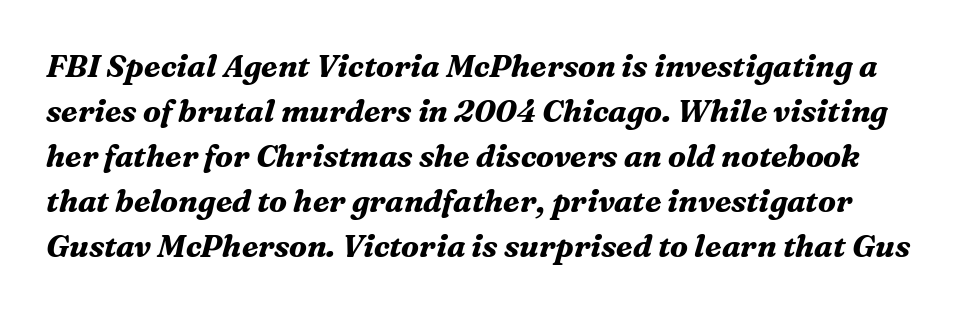
These lines are rendered in a variable-pitch font. Typographic density is high because the face is bold. The strip under each line holds only bare page. Serifs: yes, visible at the terminals of the letterforms. No extra tracking has been applied to these lines.
